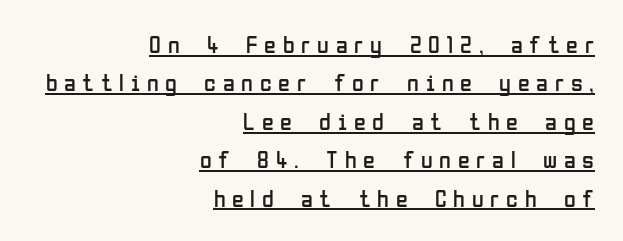
Q: Is the text bold? A: No.
Q: Is the text italic (slanted)? A: No, it is upright.
Q: Is the text underlined? A: Yes.
Q: How is the paragraph aligned? A: Right-aligned.
Q: Is the spacing between letters normal or unusually wide? A: Unusually wide.
Q: Is the spacing between lines tight, normal or loose? A: Normal.
